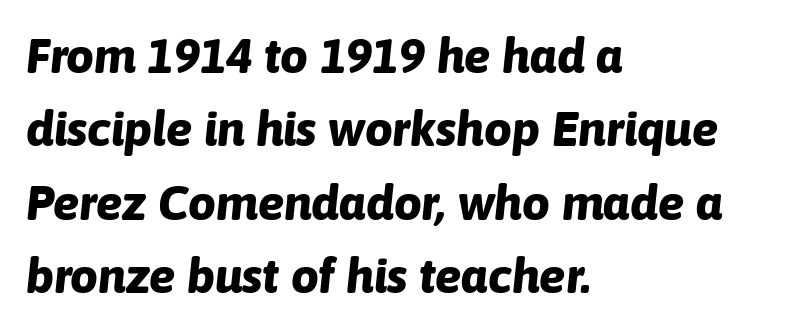
The characters look thick and weighty, a clear bold. These lines were composed using italics. Here the designer chose a conventional face with non-uniform glyph widths. If you drew a ruler down the left edge, every line would touch it. The rendering uses a moderate line-height, typical for paragraphs. Type without underlining.
